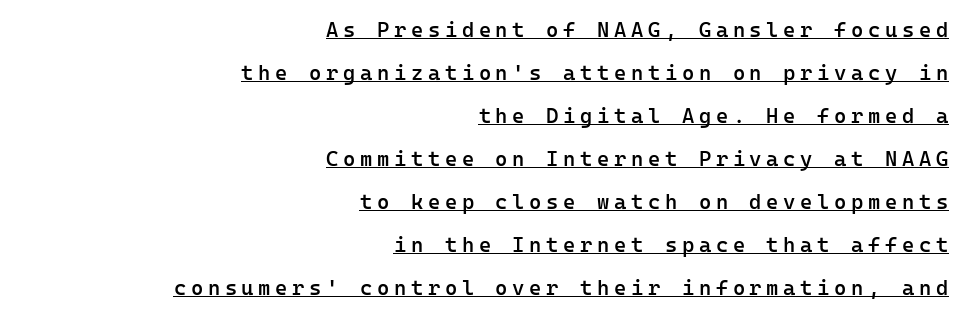
{"italic": "no", "bold": "semi", "underline": "yes", "align": "right", "line_spacing": "loose", "line_spacing_ratio": 2.05, "letter_spacing": "wide", "letter_spacing_em": 0.22, "glyph_px": 21}
